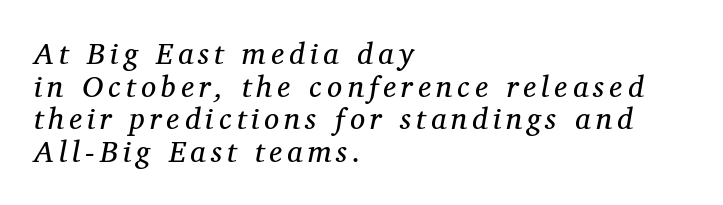
Spacing verdict: proportional, widths tailored to each character. The lines are packed closely together with very little leading. The whole block is typeset with a tilt. The letterforms sit at book weight or below.
